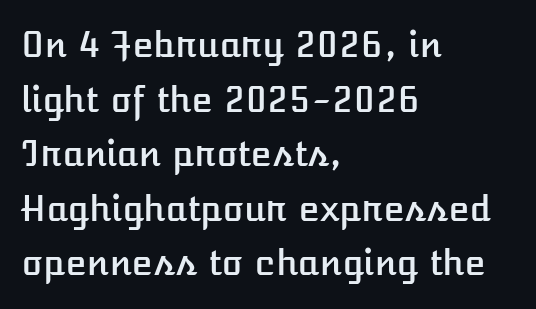
Q: Is the text italic (slanted)? A: No, it is upright.
Q: Is the text underlined? A: No.
Q: How is the paragraph aligned? A: Left-aligned.
Q: Is the spacing between letters normal or unusually wide? A: Normal.
Q: Is the spacing between lines tight, normal or loose? A: Normal.
Q: Width (condensed, normal, or wide)? A: Normal.
Q: Stroke contrast? A: Low.
Q: x-height? A: Medium.
Q: Monospaced? A: No.
